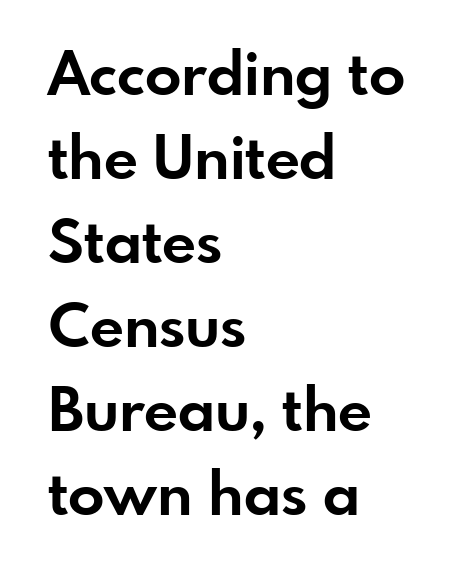
The image shows 60 px bold sans-serif type, upright; set left-aligned, normal line spacing (1.4x), normal letter spacing, not underlined; low stroke contrast and a small x-height.
